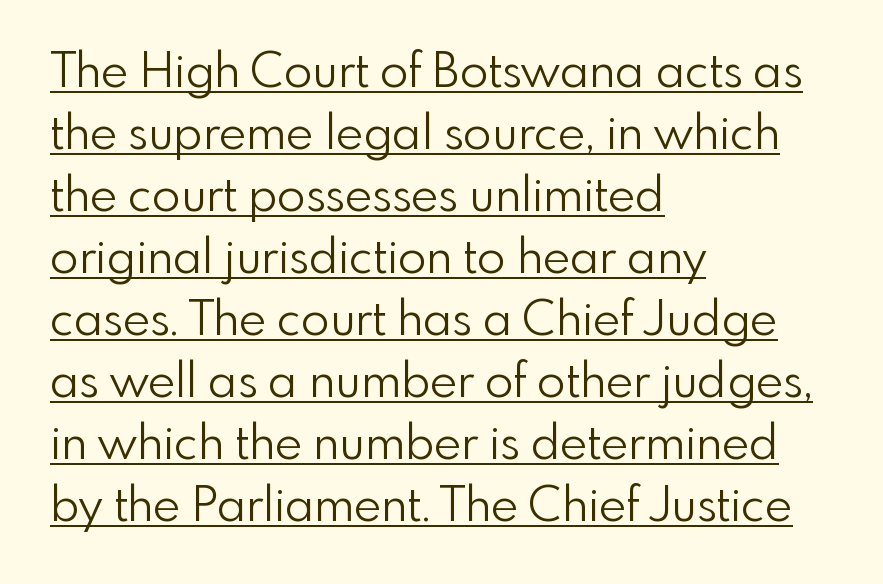
{"serif": "no", "italic": "no", "bold": "no", "weight": "light", "width": "normal", "stroke_contrast": "low", "x_height": "small", "monospaced": "no", "underline": "yes", "align": "left", "line_spacing": "normal", "line_spacing_ratio": 1.32, "letter_spacing": "normal", "letter_spacing_em": 0.0, "glyph_px": 47}
